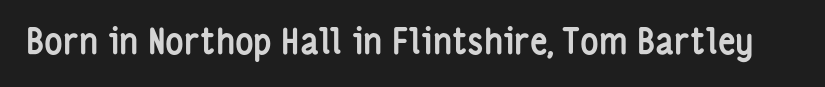
Q: Is the text bold? A: Yes.
Q: Is the text italic (slanted)? A: No, it is upright.
Q: Is the typeface a serif or a sans-serif typeface? A: Sans-serif.
Q: Is the text underlined? A: No.
Q: Is the spacing between letters normal or unusually wide? A: Normal.
Q: Width (condensed, normal, or wide)? A: Condensed.
Q: Stroke contrast? A: Low.
Q: x-height? A: Medium.
Q: Monospaced? A: No.
